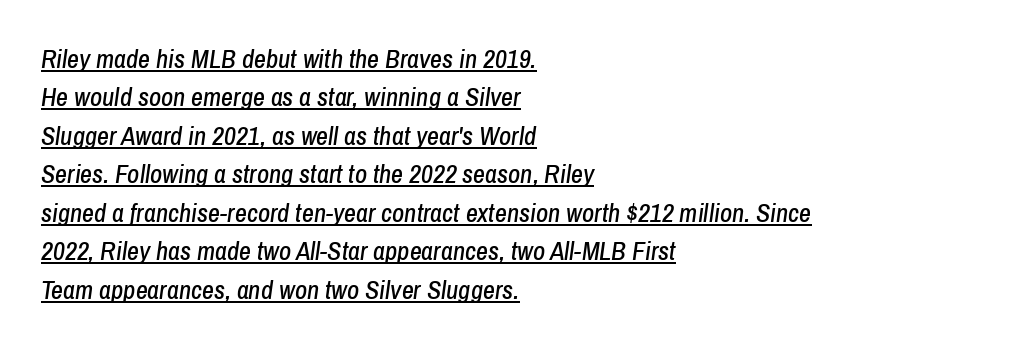
{"italic": "yes", "lean": "right", "slant_degrees": 8, "underline": "yes", "align": "left", "line_spacing": "normal", "line_spacing_ratio": 1.48, "letter_spacing": "normal", "letter_spacing_em": 0.0, "glyph_px": 26}
